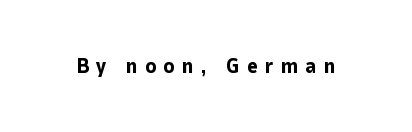
Tracking here is generous; glyphs stand well apart from one another. The axis of the letterforms is exactly vertical. Descenders are the only things crossing below the line. Notice how thick the strokes are: this is what a full bold looks like.
